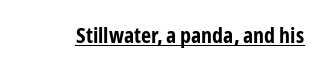
The image shows 22 px bold type, upright; set normal letter spacing, underlined.
